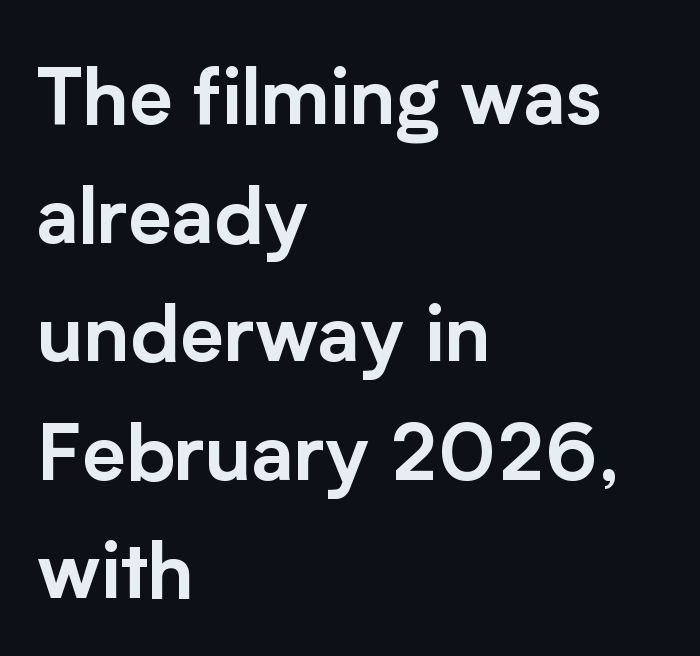
{"serif": "no", "italic": "no", "width": "normal", "stroke_contrast": "low", "x_height": "medium", "monospaced": "no", "underline": "no", "align": "left", "line_spacing": "normal", "line_spacing_ratio": 1.52, "letter_spacing": "normal", "letter_spacing_em": 0.0, "glyph_px": 78}
